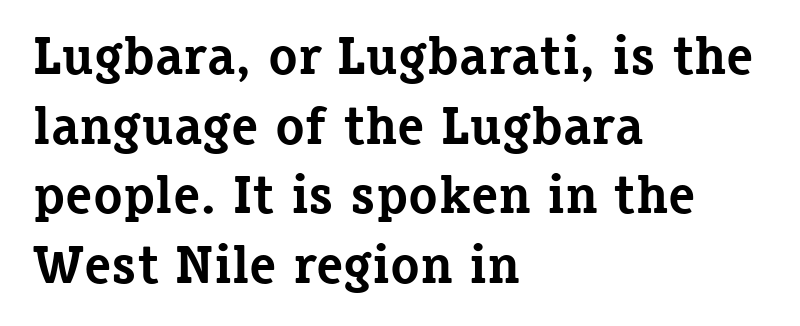
{"serif": "yes", "italic": "no", "bold": "yes", "weight": "bold", "width": "normal", "stroke_contrast": "low", "x_height": "medium", "monospaced": "no", "underline": "no", "align": "left", "line_spacing": "normal", "line_spacing_ratio": 1.29, "letter_spacing": "normal", "letter_spacing_em": 0.0, "glyph_px": 54}
